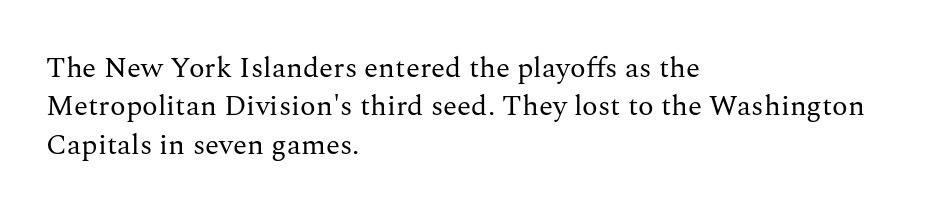
{"serif": "yes", "italic": "no", "bold": "no", "weight": "regular", "width": "normal", "stroke_contrast": "medium", "x_height": "medium", "monospaced": "no", "underline": "no", "align": "left", "line_spacing": "normal", "line_spacing_ratio": 1.32, "letter_spacing": "normal", "letter_spacing_em": 0.0, "glyph_px": 29}
